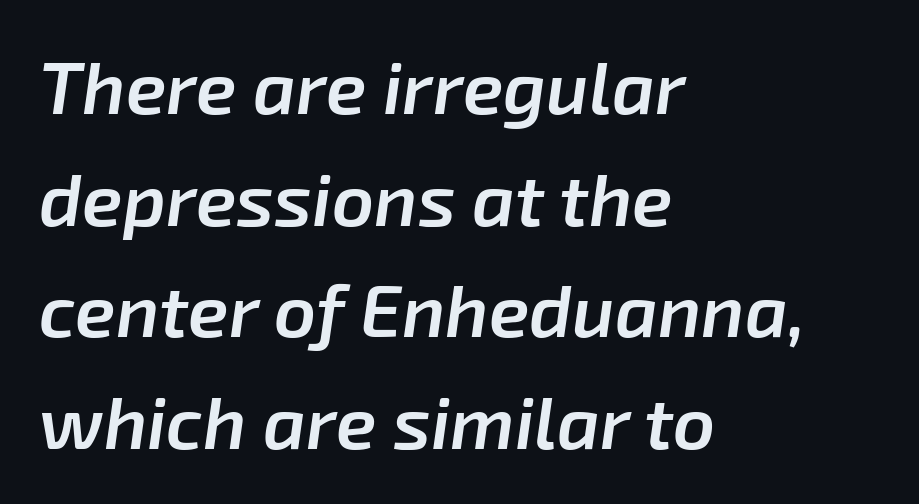
Typesetter's note: demi weight, one step under bold. In CSS terms this would be text-align: left. Clear beneath every line of the passage. Looks like regular typesetting: each glyph gets only the width it needs.
